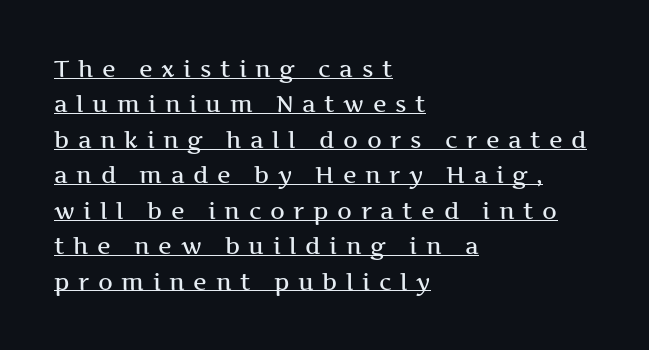
Q: Is the text italic (slanted)? A: No, it is upright.
Q: Is the text underlined? A: Yes.
Q: How is the paragraph aligned? A: Left-aligned.
Q: Is the spacing between letters normal or unusually wide? A: Unusually wide.
Q: Is the spacing between lines tight, normal or loose? A: Normal.
